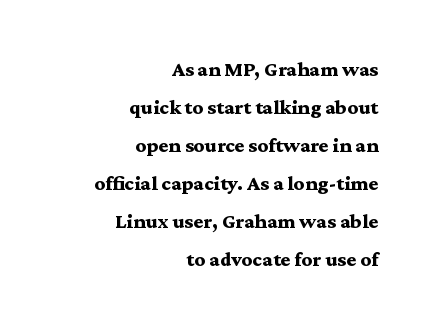
Q: Is the text bold? A: Yes.
Q: Is the text italic (slanted)? A: No, it is upright.
Q: Is the text underlined? A: No.
Q: How is the paragraph aligned? A: Right-aligned.
Q: Is the spacing between letters normal or unusually wide? A: Normal.
